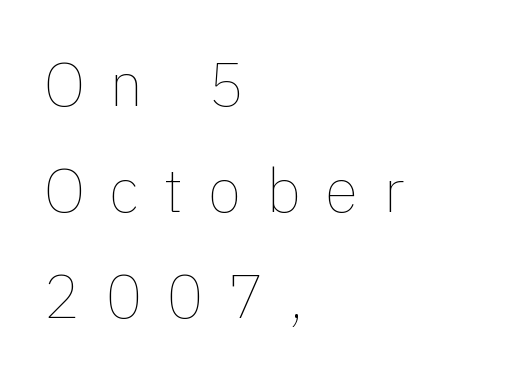
Q: Is the text bold? A: No.
Q: Is the text italic (slanted)? A: No, it is upright.
Q: Is the text underlined? A: No.
Q: How is the paragraph aligned? A: Left-aligned.
Q: Is the spacing between letters normal or unusually wide? A: Unusually wide.
Q: Width (condensed, normal, or wide)? A: Normal.
Q: x-height? A: Medium.
Q: Monospaced? A: No.
